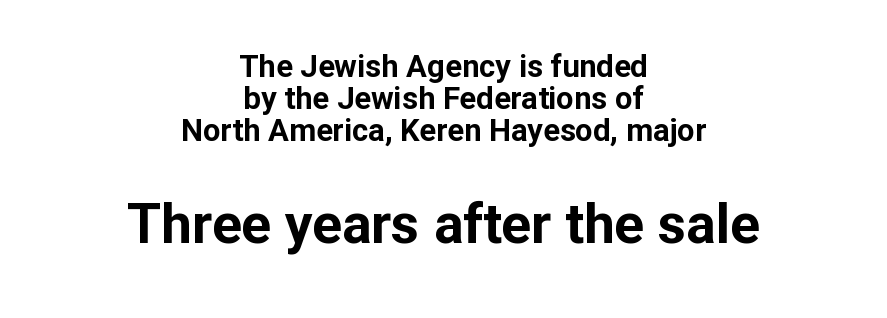
Plain, unruled lines of type. This is heavy type, rendered in bold. It's the straight-up-and-down kind of type. Nobody touched the tracking dial on this one. The font family rendered here belongs to the sans-serif group.
